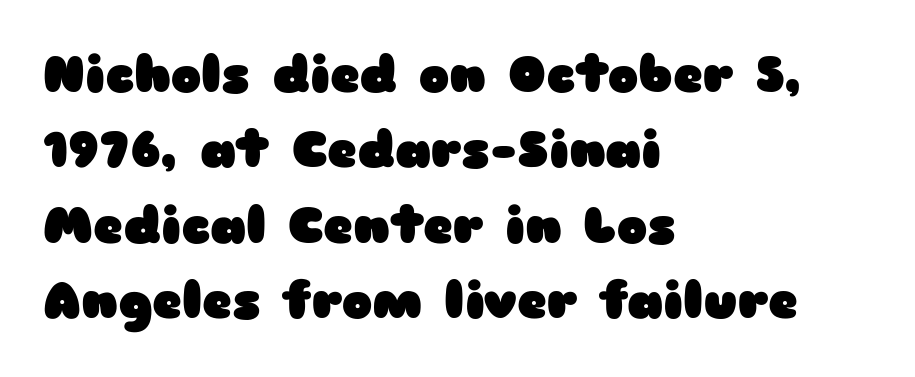
Q: Is the text bold? A: Yes.
Q: Is the text italic (slanted)? A: No, it is upright.
Q: Is the typeface a serif or a sans-serif typeface? A: Sans-serif.
Q: Is the text underlined? A: No.
Q: How is the paragraph aligned? A: Left-aligned.
Q: Is the spacing between letters normal or unusually wide? A: Normal.
Q: Is the spacing between lines tight, normal or loose? A: Normal.
Q: Width (condensed, normal, or wide)? A: Wide.
Q: Stroke contrast? A: Low.
Q: x-height? A: Medium.
Q: Monospaced? A: No.
